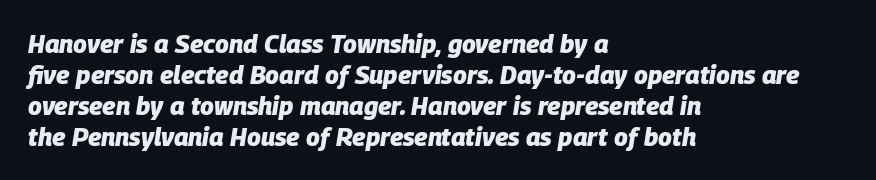
{"italic": "yes", "lean": "right", "slant_degrees": 9, "bold": "yes", "underline": "no", "align": "left", "line_spacing_ratio": 1.24, "letter_spacing": "normal", "letter_spacing_em": 0.0, "glyph_px": 25}
